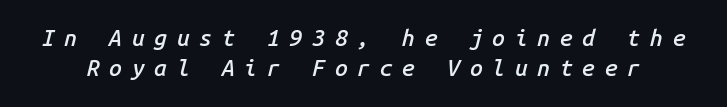
Rendered with sloped, italic letterforms. A bare baseline throughout the passage. Summary of vertical rhythm: regular, with standard interline spacing. Moderately thickened strokes mark this as semibold type.
